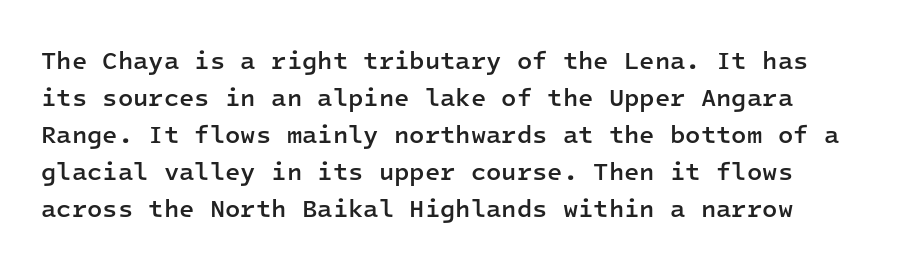
Q: Is the text bold? A: Semi-bold.
Q: Is the text italic (slanted)? A: No, it is upright.
Q: Is the text underlined? A: No.
Q: Is the spacing between letters normal or unusually wide? A: Normal.
Q: Is the spacing between lines tight, normal or loose? A: Normal.
